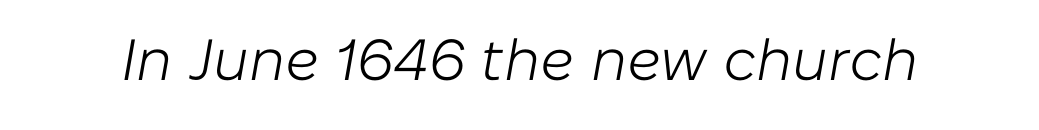
The image shows 58 px light type, italic (leaning right); set normal letter spacing, not underlined; low stroke contrast and a medium x-height.
